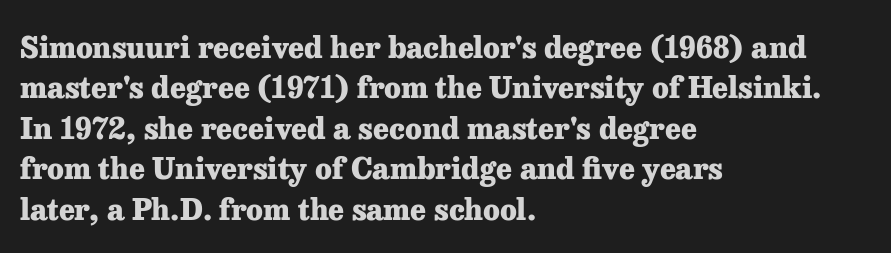
{"serif": "yes", "italic": "no", "bold": "yes", "weight": "heavy", "width": "normal", "stroke_contrast": "low", "x_height": "medium", "monospaced": "no", "underline": "no", "align": "left", "line_spacing": "normal", "line_spacing_ratio": 1.35, "letter_spacing": "normal", "letter_spacing_em": 0.0, "glyph_px": 30}
